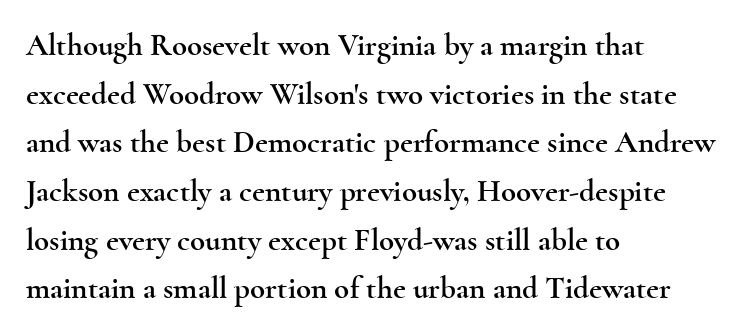
The image shows 31 px wide serif type, upright; set left-aligned, normal line spacing (1.57x), normal letter spacing, not underlined; a small x-height.
